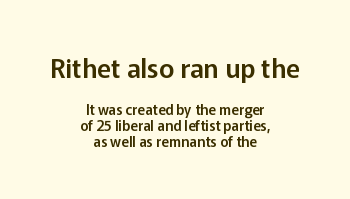
Only glyphs here, with clear space below each row. Look at the glyph heights: the upper group is clearly the bigger setting. Rendered with straight, roman letterforms. The line-height multiplier appears low, near solid setting. Words appear dense and cohesive because spacing is normal.
